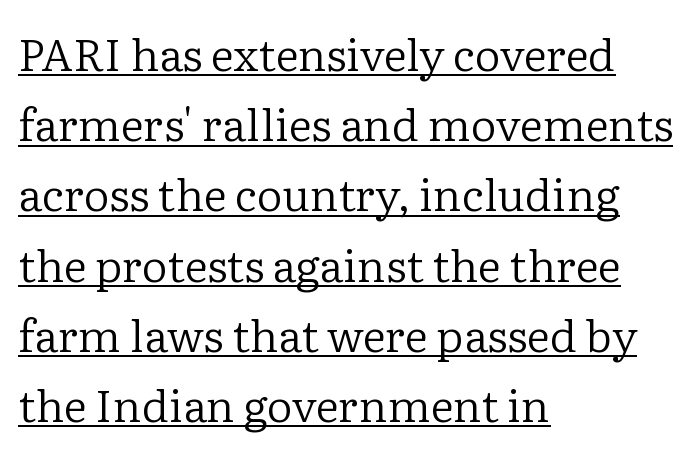
Q: Is the text bold? A: No.
Q: Is the text italic (slanted)? A: No, it is upright.
Q: Is the typeface a serif or a sans-serif typeface? A: Serif.
Q: Is the text underlined? A: Yes.
Q: How is the paragraph aligned? A: Left-aligned.
Q: Is the spacing between letters normal or unusually wide? A: Normal.
Q: Is the spacing between lines tight, normal or loose? A: Normal.
Q: Width (condensed, normal, or wide)? A: Normal.
Q: Stroke contrast? A: Low.
Q: x-height? A: Medium.
Q: Monospaced? A: No.
